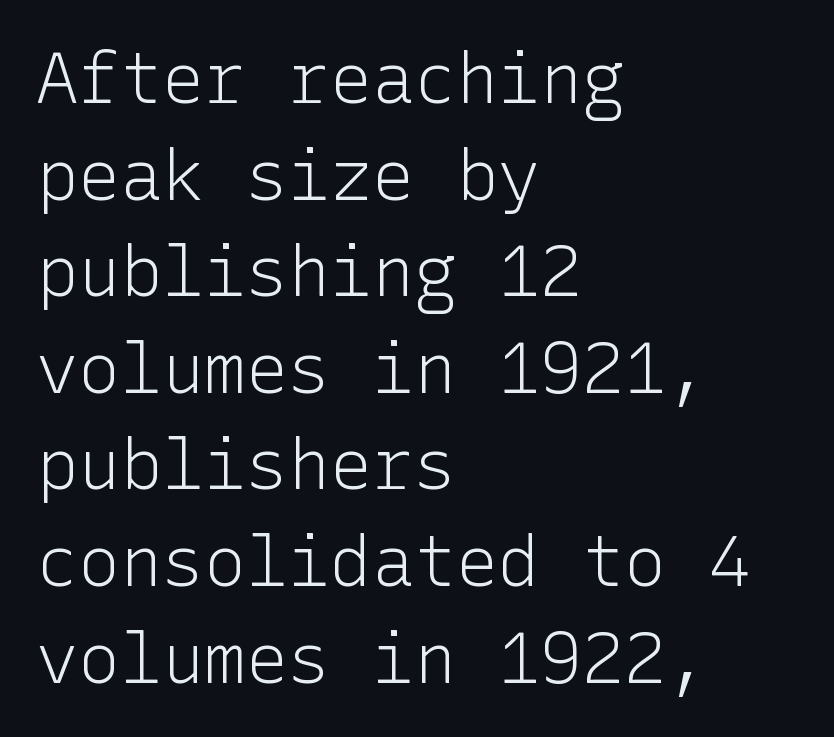
{"serif": "no", "italic": "no", "bold": "no", "weight": "light", "width": "normal", "stroke_contrast": "low", "x_height": "medium", "underline": "no", "align": "left", "line_spacing": "normal", "line_spacing_ratio": 1.38, "letter_spacing": "normal", "letter_spacing_em": 0.0, "glyph_px": 70}
